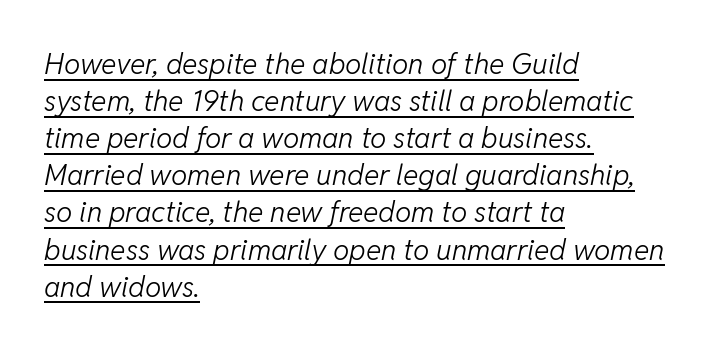
The image shows 29 px light type, italic (leaning right); set left-aligned, normal line spacing (1.28x), normal letter spacing, underlined; low stroke contrast and a medium x-height.
